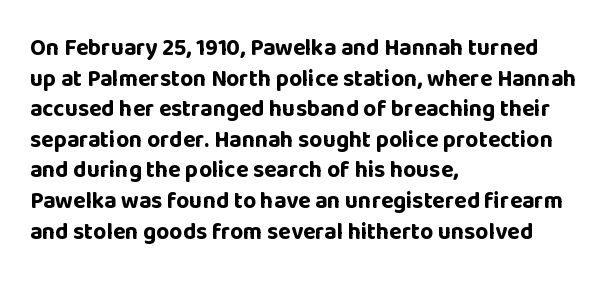
{"italic": "no", "bold": "yes", "underline": "no", "align": "left", "line_spacing": "normal", "line_spacing_ratio": 1.33, "letter_spacing": "normal", "letter_spacing_em": 0.0, "glyph_px": 23}
